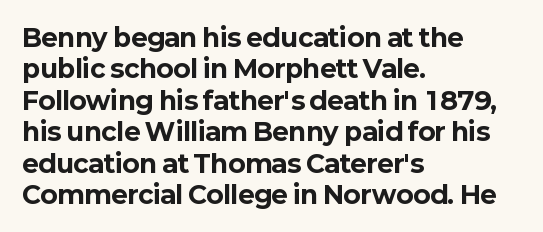
{"italic": "no", "bold": "yes", "underline": "no", "align": "left", "line_spacing": "normal", "line_spacing_ratio": 1.26, "letter_spacing": "normal", "letter_spacing_em": 0.0, "glyph_px": 25}
